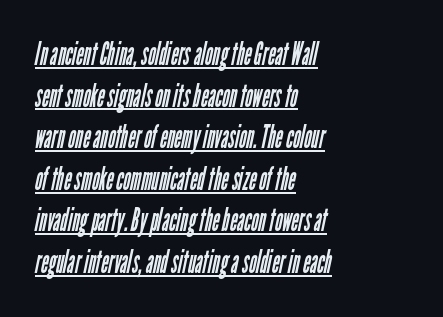
Compared with a centered layout, this one pins lines to the left instead. The font is comparable to plain body text, perhaps lighter. Interline gaps are of average width in this sample. The text was rendered using a sans face with plain stroke endings. Think of a printed novel: that variable character pitch is what you see here.
